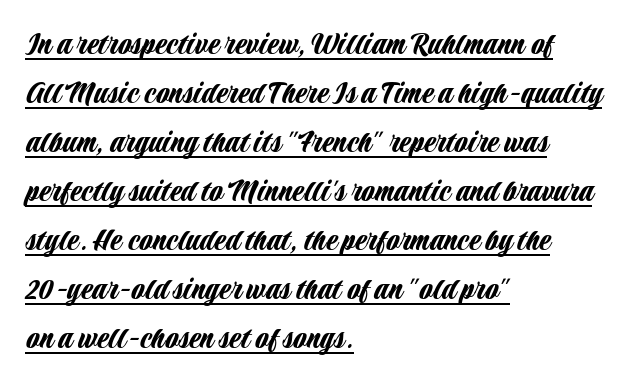
Is the letter spacing exaggerated? No — it looks like the ordinary default. The vertical gap from one line to the next is medium. The glyphs in this specimen are sans serif. The typesetter has applied underlining to the passage shown.
